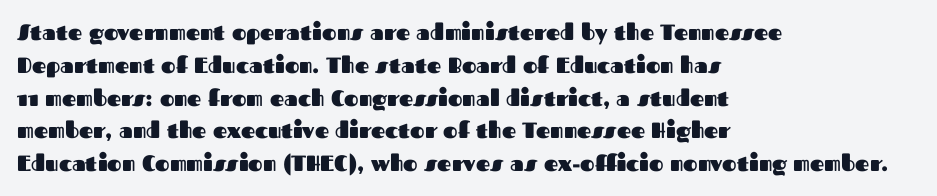
Q: Is the text bold? A: Yes.
Q: Is the text italic (slanted)? A: No, it is upright.
Q: Is the text underlined? A: No.
Q: How is the paragraph aligned? A: Left-aligned.
Q: Is the spacing between letters normal or unusually wide? A: Normal.
Q: Is the spacing between lines tight, normal or loose? A: Normal.
